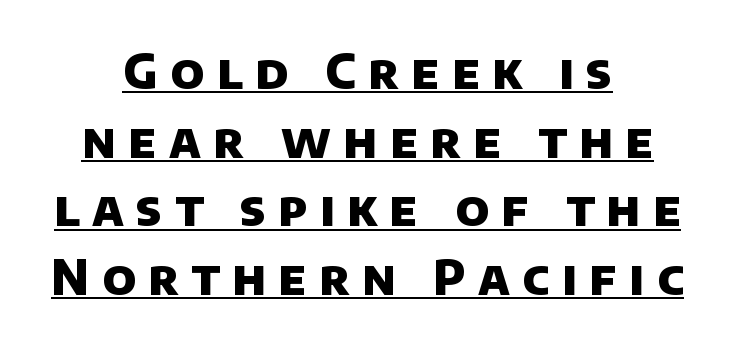
Honestly, the underline is the first thing you notice here. Each line is balanced around a shared central axis. Reading down the column, the eye jumps a familiar distance to each next line. Proportional: the letters do not fall into vertical columns.
